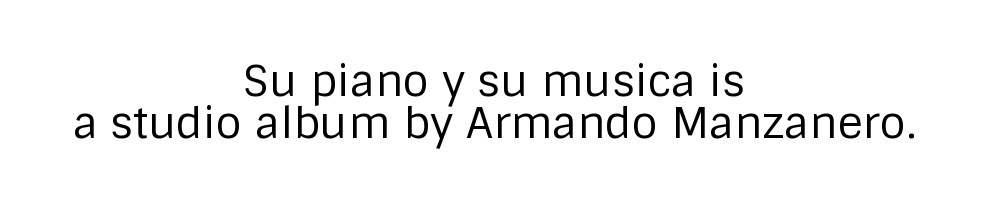
The image shows 43 px regular-weight sans-serif type, upright; set centered, tight line spacing (0.97x), normal letter spacing, not underlined; low stroke contrast and a large x-height.
